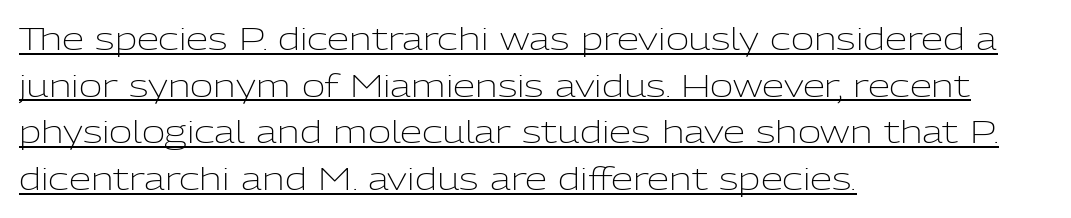
Do the characters align in a grid? No, the font is proportional. Underline: present. This sample uses a sans-serif face. Summary of vertical rhythm: regular, with standard interline spacing. If you drew a ruler down the left edge, every line would touch it.
